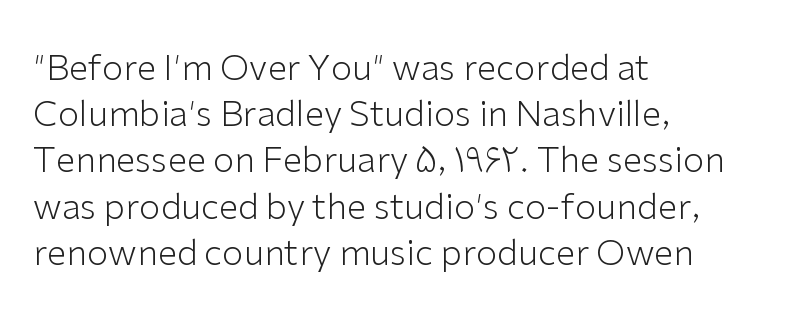
Q: Is the text bold? A: No.
Q: Is the text italic (slanted)? A: No, it is upright.
Q: Is the typeface a serif or a sans-serif typeface? A: Sans-serif.
Q: Is the text underlined? A: No.
Q: How is the paragraph aligned? A: Left-aligned.
Q: Is the spacing between letters normal or unusually wide? A: Normal.
Q: Is the spacing between lines tight, normal or loose? A: Normal.
Q: Width (condensed, normal, or wide)? A: Normal.
Q: Stroke contrast? A: Low.
Q: x-height? A: Medium.
Q: Monospaced? A: No.
